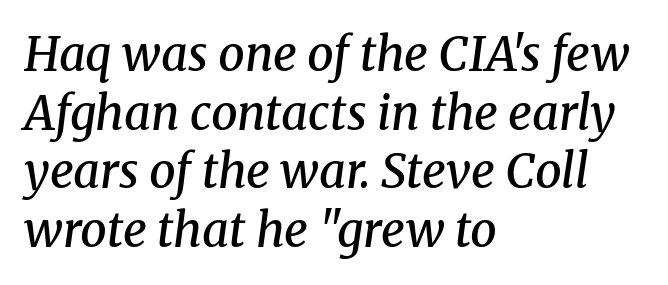
The leading is moderate, giving the passage an even texture. Check under the words: just untouched page. Think of a printed novel: that variable character pitch is what you see here. Emphasis by weight is partial: semibold. It's the slanting kind of type.
